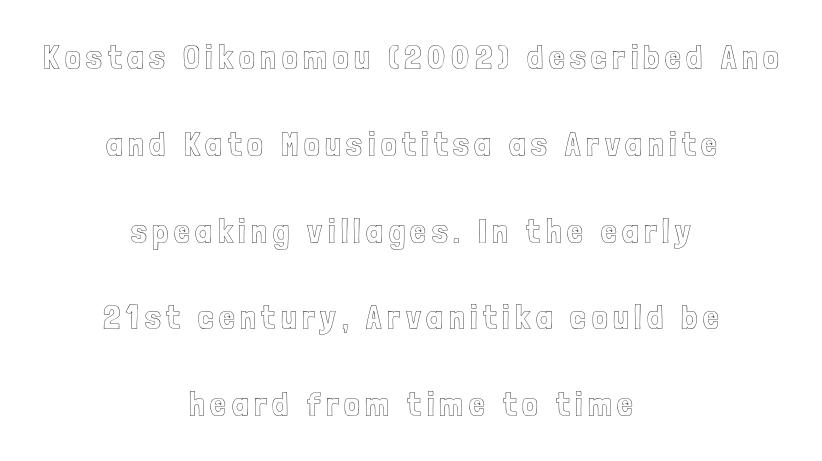
Every character sits straight up, as roman type does. The paragraph shown floats in the horizontal middle. Is this a fixed-width face? No — the glyphs have proportional, varying widths. The space beneath each line is pristine and unruled. Is there much room between lines? Yes — plenty of vertical air separates them.
